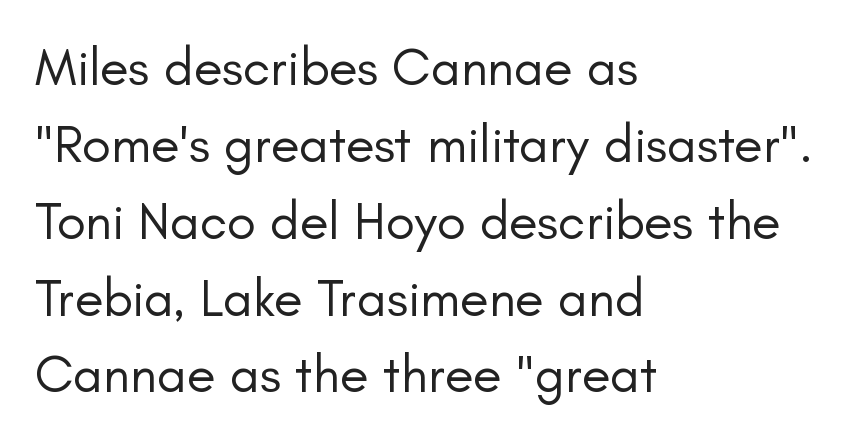
The image shows 53 px regular-weight sans-serif type, upright; set left-aligned, normal line spacing (1.45x), normal letter spacing, not underlined; low stroke contrast and a small x-height.
